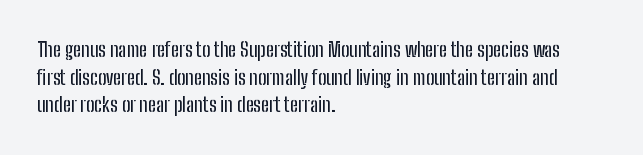
The image shows 20 px text type, upright; set left-aligned, normal line spacing (1.38x), normal letter spacing, not underlined.
